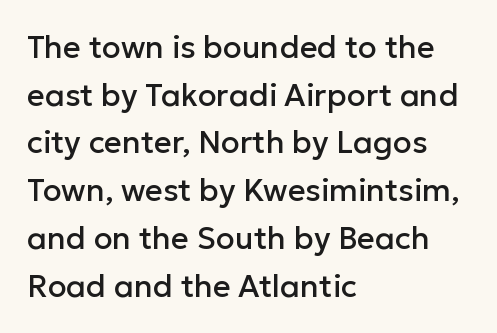
Q: Is the text italic (slanted)? A: No, it is upright.
Q: Is the typeface a serif or a sans-serif typeface? A: Sans-serif.
Q: Is the text underlined? A: No.
Q: How is the paragraph aligned? A: Left-aligned.
Q: Is the spacing between letters normal or unusually wide? A: Normal.
Q: Is the spacing between lines tight, normal or loose? A: Normal.
Q: Width (condensed, normal, or wide)? A: Normal.
Q: Stroke contrast? A: Low.
Q: x-height? A: Medium.
Q: Monospaced? A: No.
